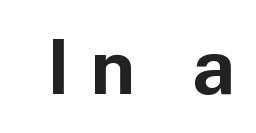
{"serif": "no", "italic": "no", "bold": "yes", "weight": "bold", "width": "normal", "stroke_contrast": "low", "x_height": "medium", "monospaced": "no", "underline": "no", "letter_spacing": "wide", "letter_spacing_em": 0.26, "glyph_px": 76}
